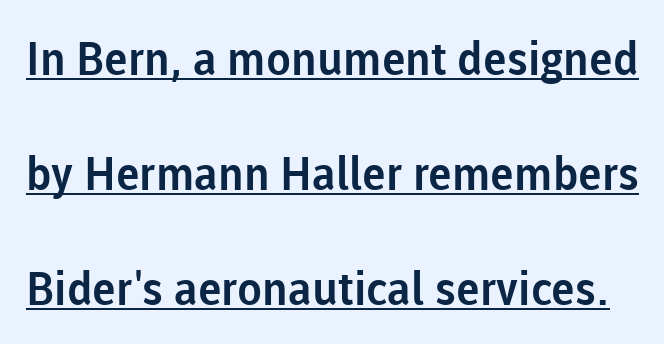
Q: Is the text italic (slanted)? A: No, it is upright.
Q: Is the typeface a serif or a sans-serif typeface? A: Sans-serif.
Q: Is the text underlined? A: Yes.
Q: Is the spacing between letters normal or unusually wide? A: Normal.
Q: Is the spacing between lines tight, normal or loose? A: Loose.
Q: Width (condensed, normal, or wide)? A: Normal.
Q: Stroke contrast? A: Low.
Q: x-height? A: Medium.
Q: Monospaced? A: No.
